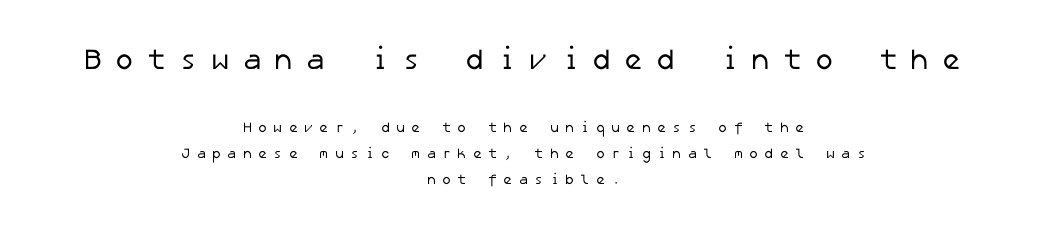
Q: Is the text bold? A: No.
Q: Is the typeface a serif or a sans-serif typeface? A: Sans-serif.
Q: Is the text underlined? A: No.
Q: How is the paragraph aligned? A: Centered.
Q: Is the spacing between letters normal or unusually wide? A: Unusually wide.
Q: Which block of text is set in a larger size, the first (top) or the second (bottom)? A: The first (top) one.
Q: Width (condensed, normal, or wide)? A: Normal.
Q: Stroke contrast? A: Low.
Q: x-height? A: Medium.
